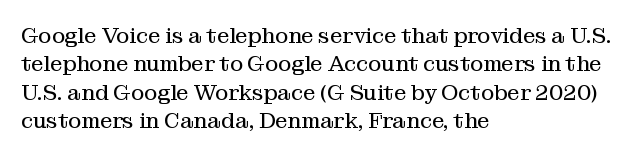
Rule under the text: the space is simply empty. Honestly, the letter spacing is just normal — you wouldn't notice it. The font's upright variant was chosen for this text. The strokes are not fattened; the text isn't bold. Layout note: lines flush left. The designer left line spacing at the default.
